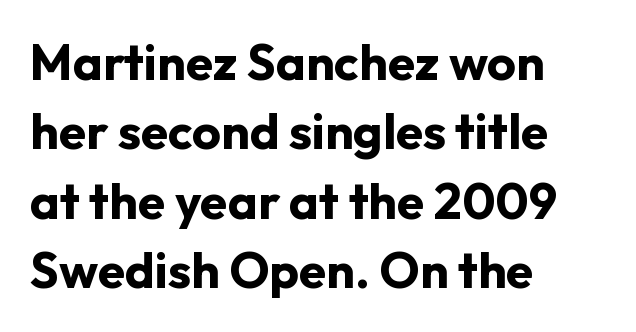
Designer's note — italics off, roman on. This sample uses plain, unmodified letter spacing. This sample uses a sans-serif face. The setting favours the left margin, as ordinary paragraphs usually do.
